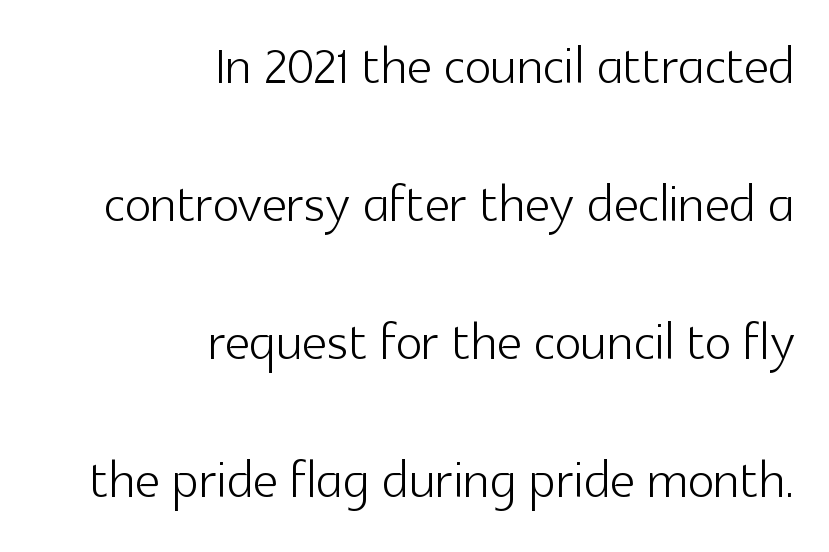
Regarding serifs, this sample does without them. These lines were composed using upright roman letters. These lines are set flush right with a ragged left edge. Spacing verdict: proportional, widths tailored to each character. Honestly, the rows look like they've been pulled way apart. Unmarked baselines from the first word to the last.
